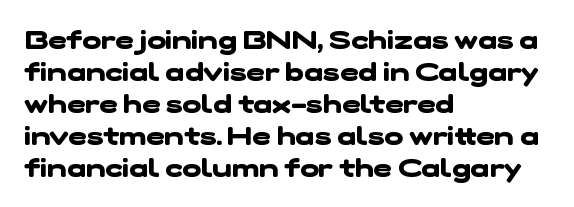
Q: Is the text bold? A: Yes.
Q: Is the text underlined? A: No.
Q: How is the paragraph aligned? A: Left-aligned.
Q: Is the spacing between letters normal or unusually wide? A: Normal.
Q: Is the spacing between lines tight, normal or loose? A: Normal.
